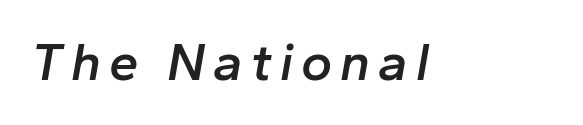
The image shows 53 px semibold type, italic (leaning right); set not underlined; low stroke contrast and a medium x-height.
